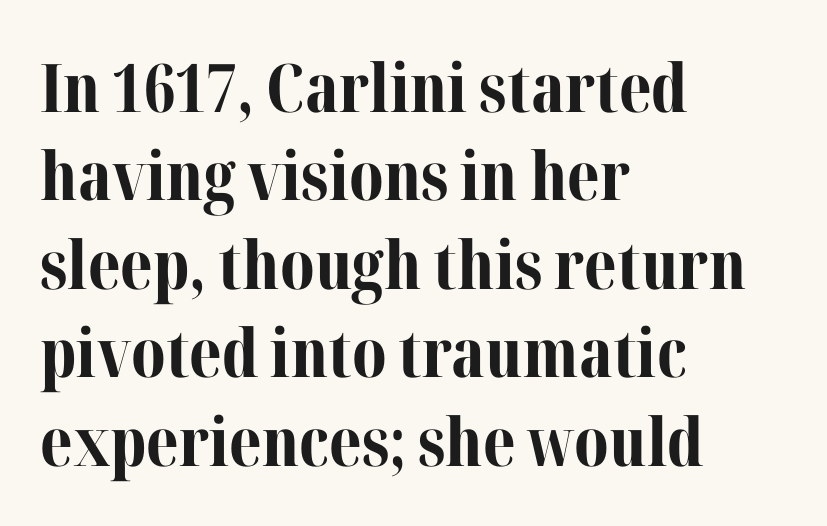
Q: Is the text bold? A: Yes.
Q: Is the text italic (slanted)? A: No, it is upright.
Q: Is the typeface a serif or a sans-serif typeface? A: Serif.
Q: Is the text underlined? A: No.
Q: How is the paragraph aligned? A: Left-aligned.
Q: Is the spacing between letters normal or unusually wide? A: Normal.
Q: Is the spacing between lines tight, normal or loose? A: Normal.
Q: Width (condensed, normal, or wide)? A: Normal.
Q: Stroke contrast? A: Medium.
Q: x-height? A: Medium.
Q: Monospaced? A: No.
